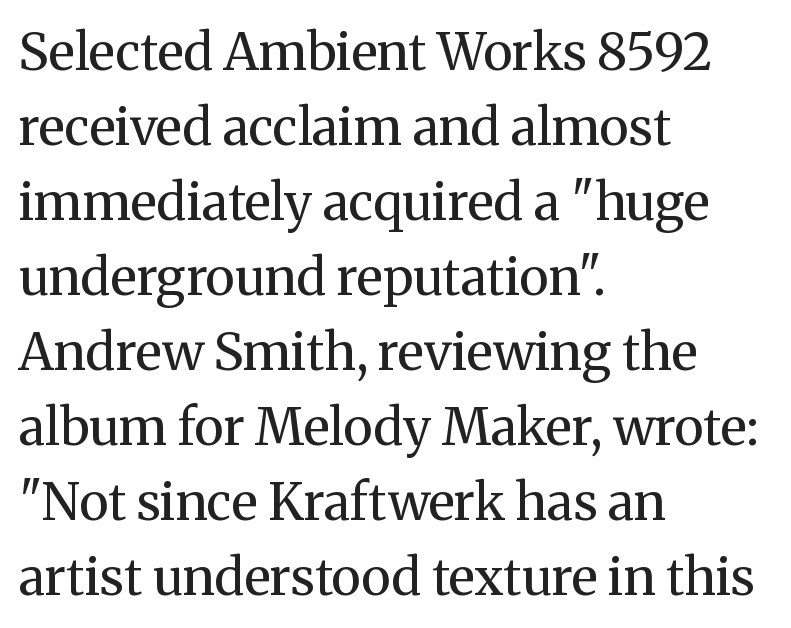
{"serif": "yes", "italic": "no", "bold": "no", "weight": "regular", "width": "normal", "stroke_contrast": "medium", "x_height": "medium", "monospaced": "no", "underline": "no", "align": "left", "line_spacing": "normal", "line_spacing_ratio": 1.47, "letter_spacing": "normal", "letter_spacing_em": 0.0, "glyph_px": 51}
